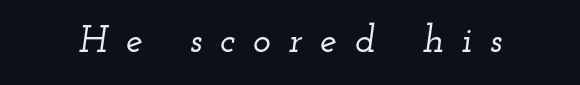
It's the slanting kind of type. The area under the type is left untouched. There is plenty of visible air inserted between adjacent glyphs. Character widths vary here, with narrow letters taking less room than wide ones. Examine the stroke ends and you'll spot serifs.
